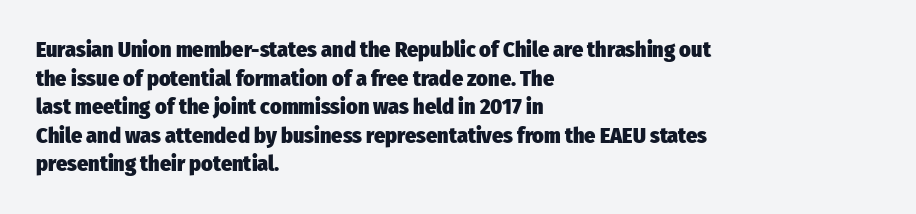
The image shows 22 px bold type, upright; set left-aligned, normal line spacing (1.3x), normal letter spacing, not underlined.
